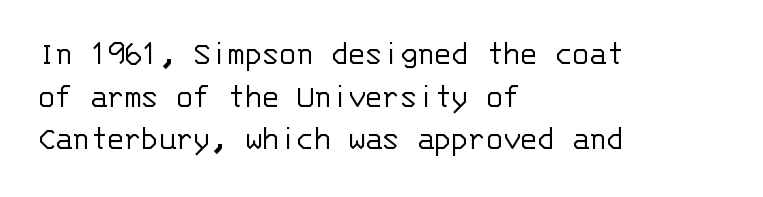
Q: Is the text bold? A: No.
Q: Is the text italic (slanted)? A: No, it is upright.
Q: Is the typeface a serif or a sans-serif typeface? A: Sans-serif.
Q: Is the text underlined? A: No.
Q: How is the paragraph aligned? A: Left-aligned.
Q: Is the spacing between letters normal or unusually wide? A: Normal.
Q: Width (condensed, normal, or wide)? A: Normal.
Q: Stroke contrast? A: Low.
Q: x-height? A: Large.
Q: Monospaced? A: Yes.
